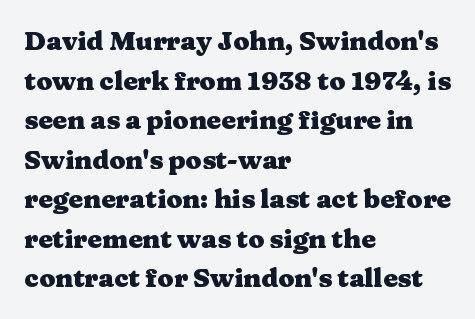
Line spacing here is normal. Words float on clear page, feet unadorned. Each glyph is drawn with heavy, bold strokes. There is no visible air inserted between adjacent glyphs. These lines are set flush left with a ragged right edge. This is roman type, the default non-slanted kind.
